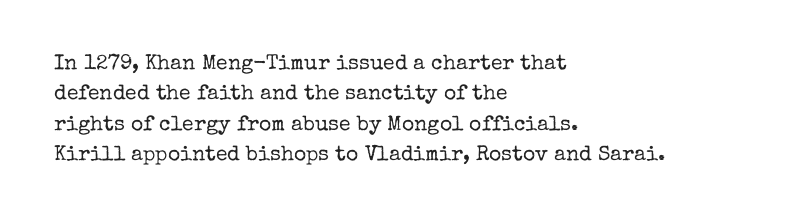
{"italic": "no", "bold": "no", "underline": "no", "align": "left", "line_spacing": "normal", "line_spacing_ratio": 1.45, "letter_spacing": "normal", "letter_spacing_em": 0.0, "glyph_px": 21}
